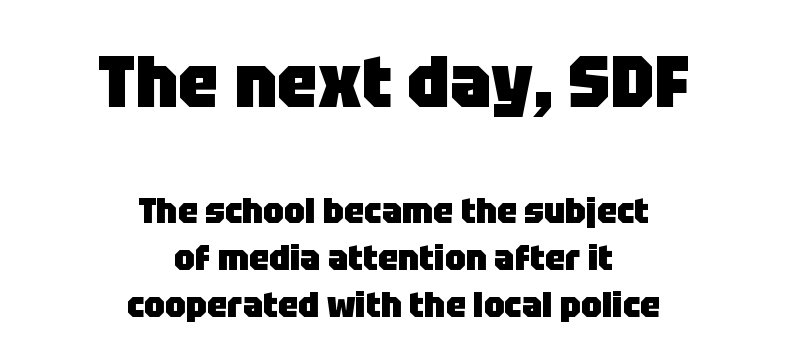
Q: Is the text bold? A: Yes.
Q: Is the text italic (slanted)? A: No, it is upright.
Q: Is the typeface a serif or a sans-serif typeface? A: Sans-serif.
Q: Is the text underlined? A: No.
Q: How is the paragraph aligned? A: Centered.
Q: Is the spacing between letters normal or unusually wide? A: Normal.
Q: Is the spacing between lines tight, normal or loose? A: Normal.
Q: Which block of text is set in a larger size, the first (top) or the second (bottom)? A: The first (top) one.
Q: Width (condensed, normal, or wide)? A: Normal.
Q: Stroke contrast? A: Low.
Q: x-height? A: Large.
Q: Monospaced? A: No.
